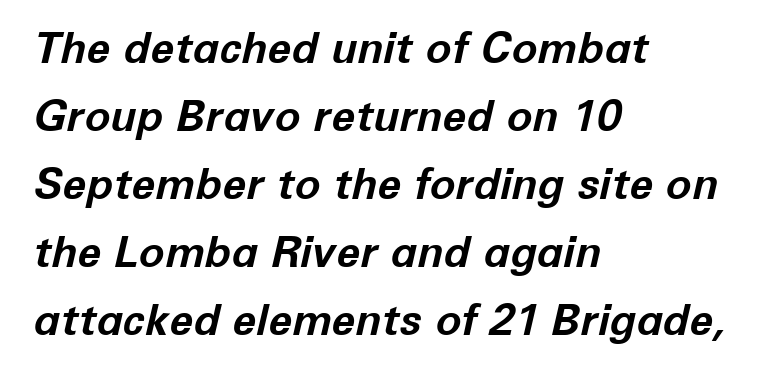
The image shows 43 px bold type, italic (leaning right); set left-aligned, normal line spacing (1.58x), normal letter spacing, not underlined; low stroke contrast and a medium x-height.
